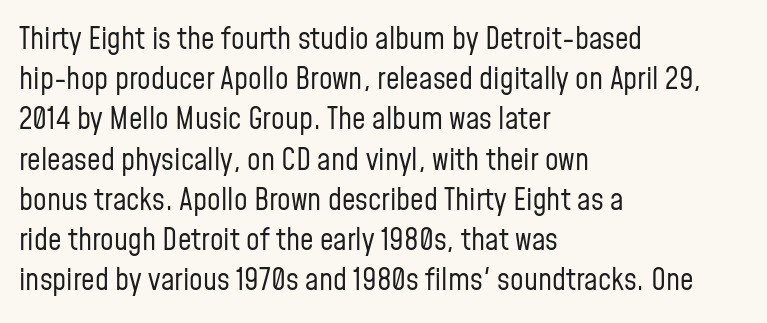
The image shows 30 px regular-weight, condensed sans-serif type, upright; set left-aligned, normal line spacing (1.34x), normal letter spacing, not underlined; low stroke contrast and a medium x-height.
